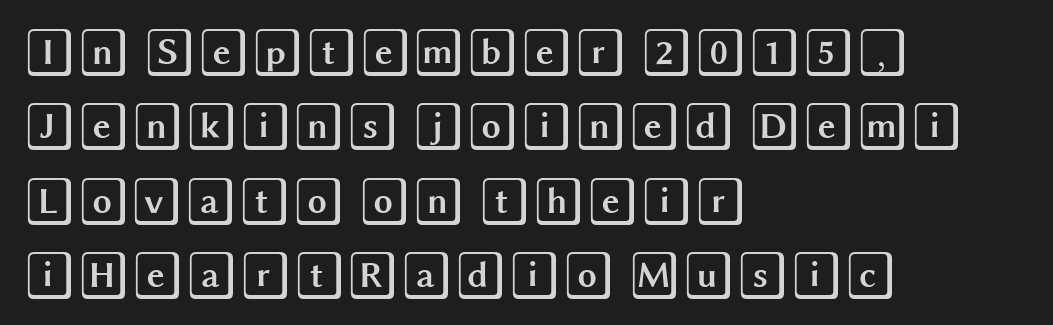
The image shows 49 px wide type, upright; set left-aligned, normal line spacing (1.52x), normal letter spacing, not underlined; a large x-height.
